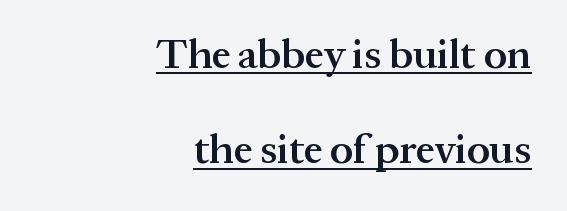
Q: Is the text bold? A: Semi-bold.
Q: Is the text italic (slanted)? A: No, it is upright.
Q: Is the typeface a serif or a sans-serif typeface? A: Serif.
Q: Is the text underlined? A: Yes.
Q: How is the paragraph aligned? A: Right-aligned.
Q: Is the spacing between letters normal or unusually wide? A: Normal.
Q: Is the spacing between lines tight, normal or loose? A: Loose.
Q: Width (condensed, normal, or wide)? A: Normal.
Q: Stroke contrast? A: Medium.
Q: x-height? A: Medium.
Q: Monospaced? A: No.
